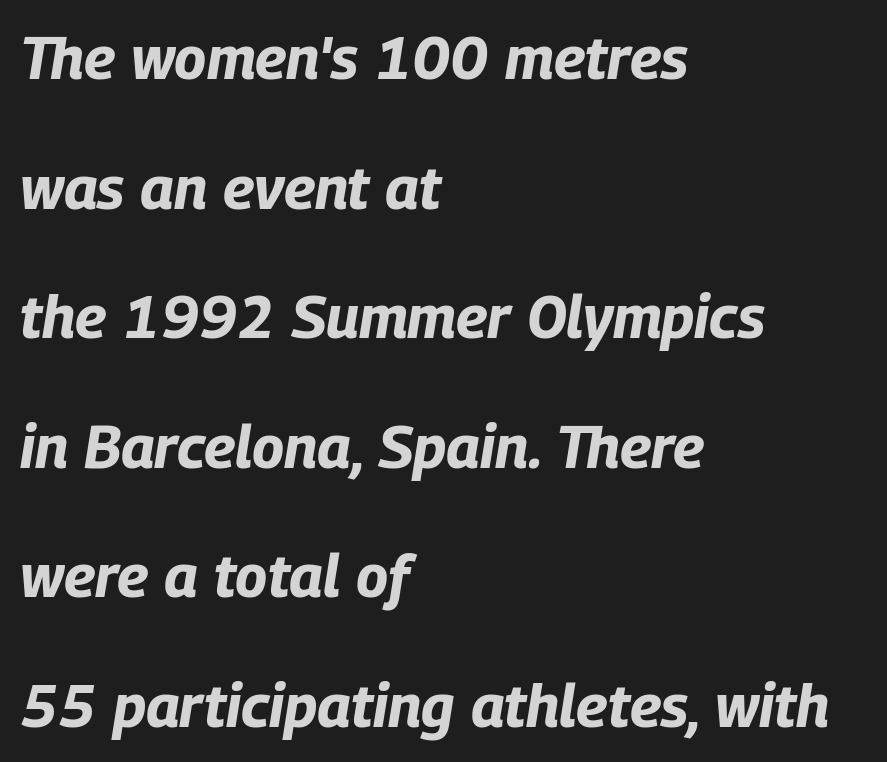
The font's italic variant was chosen for this text. Each row of text sits above clean, open space. These lines are rendered in a variable-pitch font. Casual observation: everything's shoved over to the left. The rendering uses a large line-height, opening up the rows.
